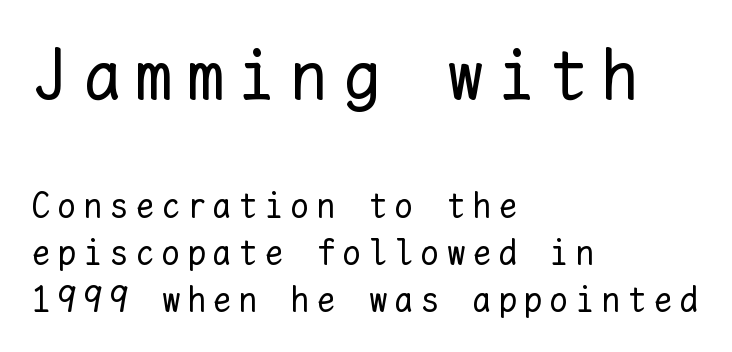
The image shows 72 px regular-weight type, upright, monospaced; set left-aligned, normal line spacing (1.3x), unusually wide letter spacing (+0.22 em), not underlined; the first (top) block is 2.0x larger; low stroke contrast and a medium x-height.
